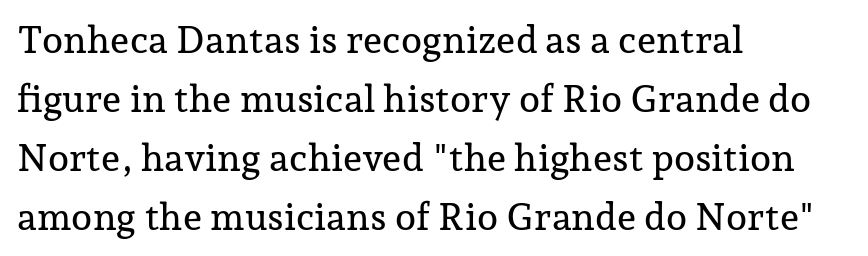
The image shows 38 px serif type, upright; set left-aligned, normal line spacing (1.55x), normal letter spacing, not underlined; low stroke contrast and a medium x-height.
